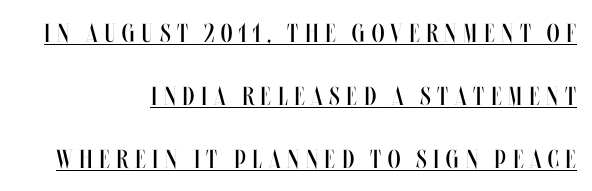
Is the type heavy? It reads as light-to-regular instead. Characters follow at a spacing far wider than the type designer built in. You could fit nearly another row in the gap between these rows. Rendered with straight, roman letterforms. The text block is weighted toward the right margin, trailing off unevenly leftward.
